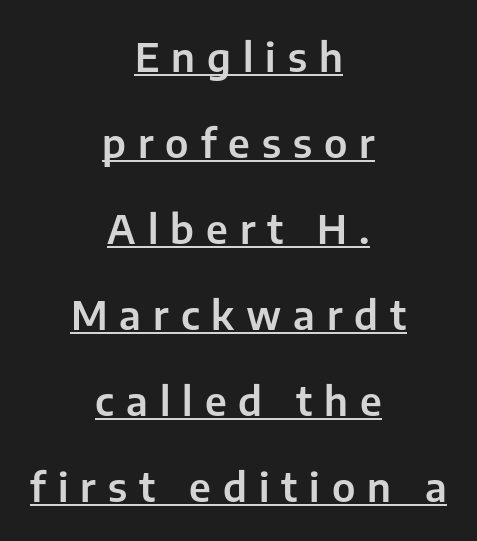
Leftover space on each line is divided equally before and after the words. Does the leading feel generous? Absolutely, it's lavish. The letters stand straight up with perfectly vertical stems. The passage shown is underscored from start to finish. The rendering uses natural spacing where letterforms have individual widths. Each word looks stretched out because of the extra space between its letters.
